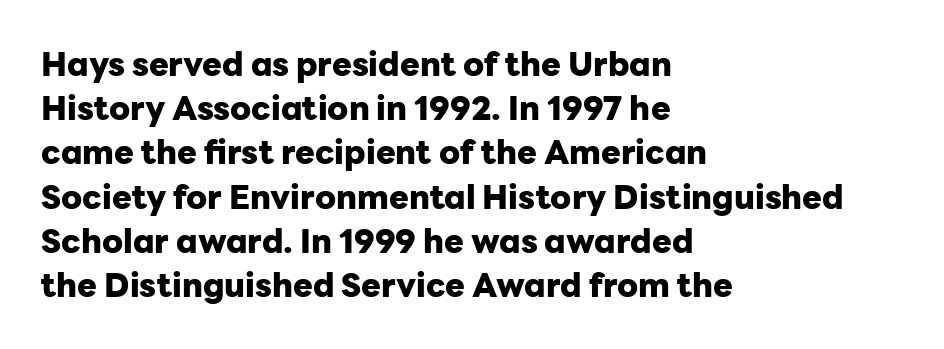
The image shows 33 px heavy sans-serif type, upright; set left-aligned, normal line spacing (1.34x), normal letter spacing, not underlined; low stroke contrast and a medium x-height.
